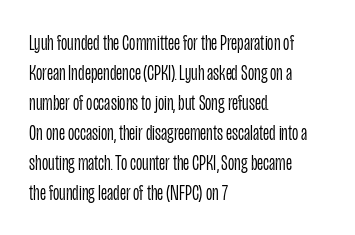
Q: Is the text bold? A: No.
Q: Is the text italic (slanted)? A: No, it is upright.
Q: Is the text underlined? A: No.
Q: How is the paragraph aligned? A: Left-aligned.
Q: Is the spacing between letters normal or unusually wide? A: Normal.
Q: Is the spacing between lines tight, normal or loose? A: Normal.
